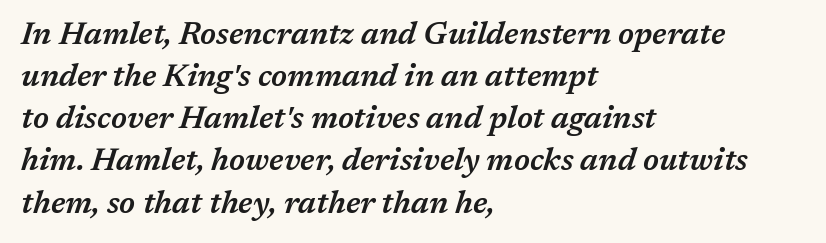
Q: Is the text bold? A: Semi-bold.
Q: Is the text italic (slanted)? A: Yes, it leans right by about 17 degrees.
Q: Is the text underlined? A: No.
Q: How is the paragraph aligned? A: Left-aligned.
Q: Is the spacing between letters normal or unusually wide? A: Normal.
Q: Is the spacing between lines tight, normal or loose? A: Normal.
Q: Width (condensed, normal, or wide)? A: Normal.
Q: Stroke contrast? A: Medium.
Q: x-height? A: Medium.
Q: Monospaced? A: No.
